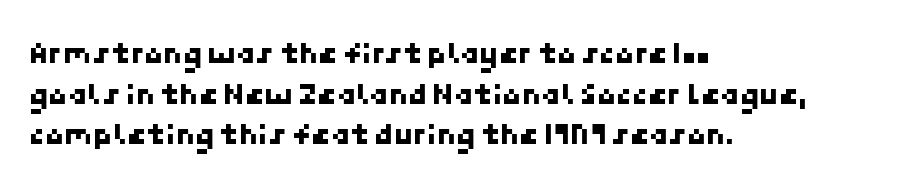
Nothing unusual about the tracking: characters are spaced as the font intends. A clean baseline with only descenders dipping below it. The passage is arranged the way most books set body copy — flush left. A typesetter would label this face a sans.
